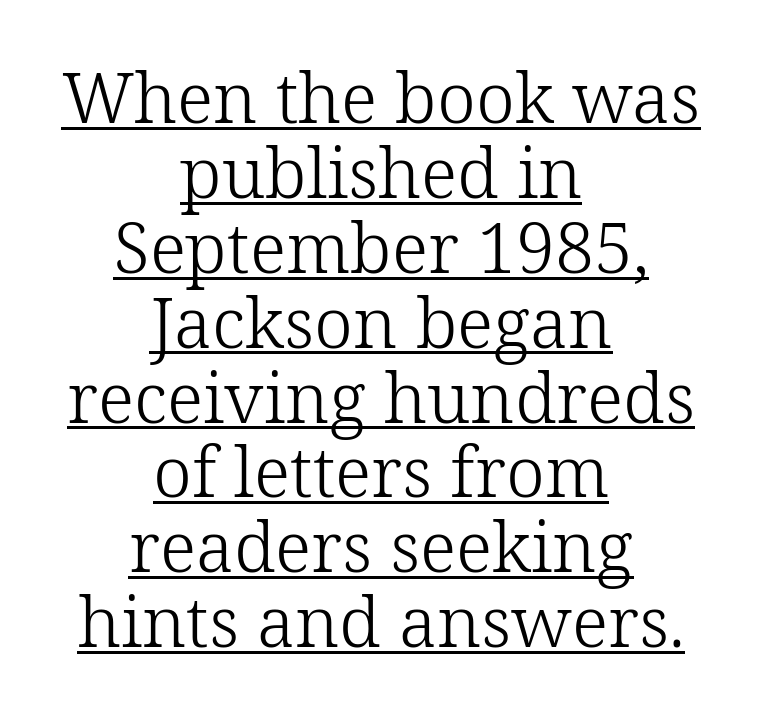
The image shows 70 px light serif type, upright; set centered, tight line spacing (1.07x), normal letter spacing, underlined; low stroke contrast and a medium x-height.
